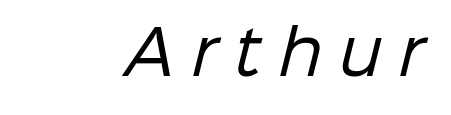
{"serif": "no", "bold": "no", "weight": "regular", "width": "normal", "stroke_contrast": "low", "x_height": "medium", "monospaced": "no", "underline": "no", "letter_spacing": "wide", "letter_spacing_em": 0.28, "glyph_px": 60}
